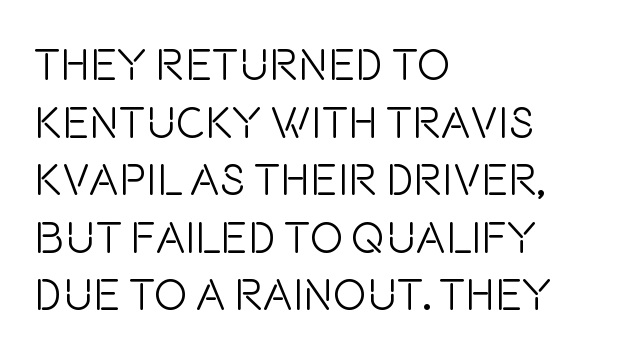
Q: Is the text bold? A: No.
Q: Is the text italic (slanted)? A: No, it is upright.
Q: Is the typeface a serif or a sans-serif typeface? A: Sans-serif.
Q: Is the text underlined? A: No.
Q: How is the paragraph aligned? A: Left-aligned.
Q: Is the spacing between letters normal or unusually wide? A: Normal.
Q: Is the spacing between lines tight, normal or loose? A: Normal.
Q: Width (condensed, normal, or wide)? A: Condensed.
Q: Stroke contrast? A: Low.
Q: x-height? A: Large.
Q: Monospaced? A: No.
